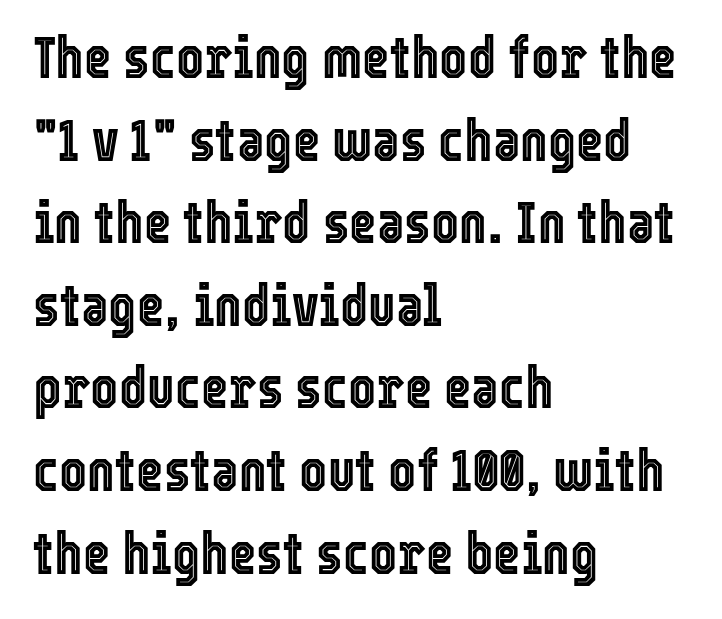
{"italic": "no", "width": "condensed", "x_height": "medium", "monospaced": "no", "underline": "no", "align": "left", "line_spacing": "normal", "line_spacing_ratio": 1.4, "letter_spacing": "normal", "letter_spacing_em": 0.0, "glyph_px": 59}
